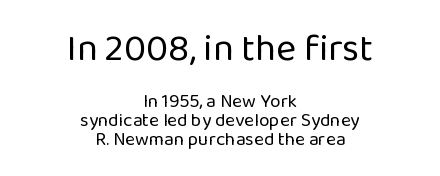
Q: Is the text bold? A: No.
Q: Is the text italic (slanted)? A: No, it is upright.
Q: Is the typeface a serif or a sans-serif typeface? A: Sans-serif.
Q: Is the text underlined? A: No.
Q: How is the paragraph aligned? A: Centered.
Q: Is the spacing between letters normal or unusually wide? A: Normal.
Q: Is the spacing between lines tight, normal or loose? A: Tight.
Q: Which block of text is set in a larger size, the first (top) or the second (bottom)? A: The first (top) one.
Q: Width (condensed, normal, or wide)? A: Normal.
Q: Stroke contrast? A: Low.
Q: x-height? A: Medium.
Q: Monospaced? A: No.
